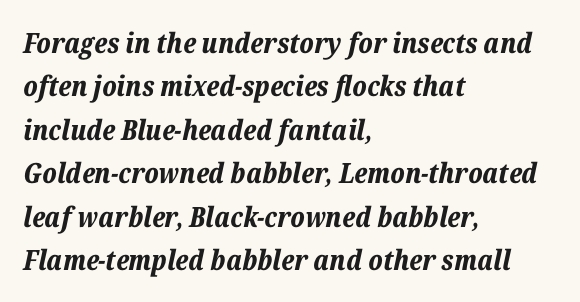
{"italic": "yes", "lean": "right", "slant_degrees": 12, "bold": "yes", "weight": "bold", "width": "normal", "stroke_contrast": "low", "x_height": "medium", "monospaced": "no", "underline": "no", "align": "left", "line_spacing": "normal", "line_spacing_ratio": 1.55, "letter_spacing": "normal", "letter_spacing_em": 0.0, "glyph_px": 28}
